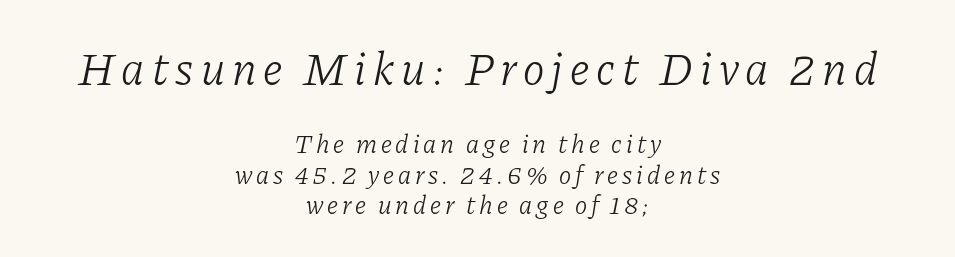
The designer gave the opening block more size than the closing block. Serif or sans? Serif — the stroke terminals have little feet. The face used here has a pronounced slope to its letters. The passage shown is not underscored anywhere. Varying glyph widths throughout — classic text-font behaviour. The font sits on the lighter half of the weight spectrum, regular included.
